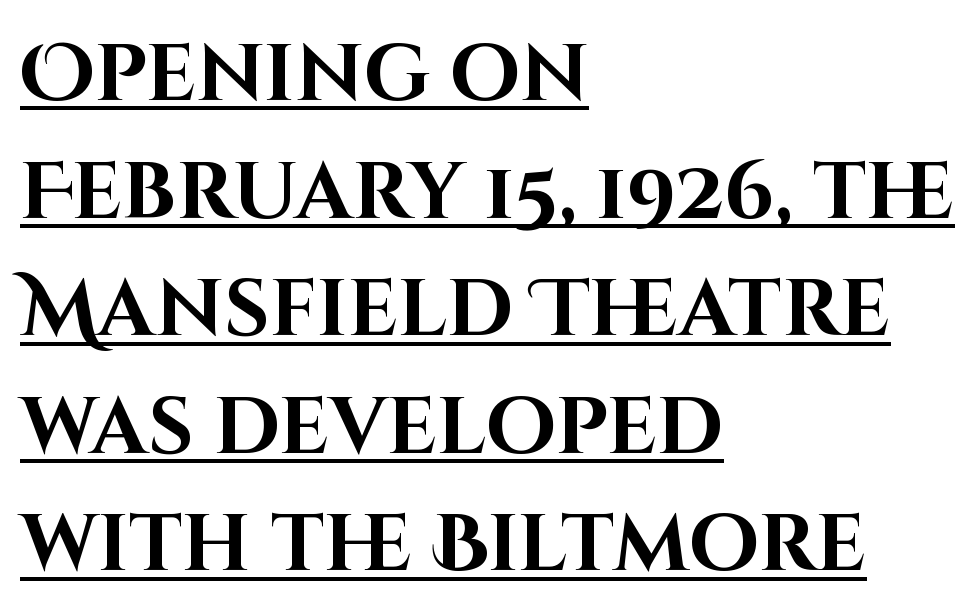
The image shows 80 px bold sans-serif type, upright; set left-aligned, normal line spacing (1.47x), normal letter spacing, underlined; high stroke contrast and a large x-height.
